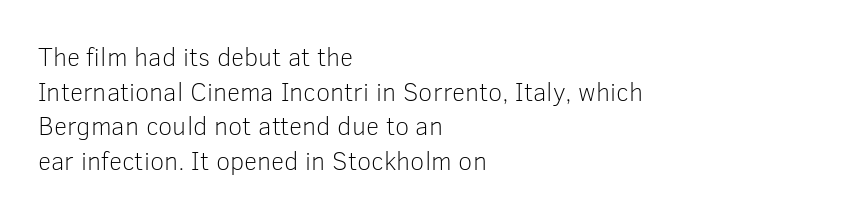
{"italic": "no", "bold": "no", "underline": "no", "align": "left", "line_spacing": "normal", "line_spacing_ratio": 1.33, "letter_spacing": "normal", "letter_spacing_em": 0.0, "glyph_px": 26}
